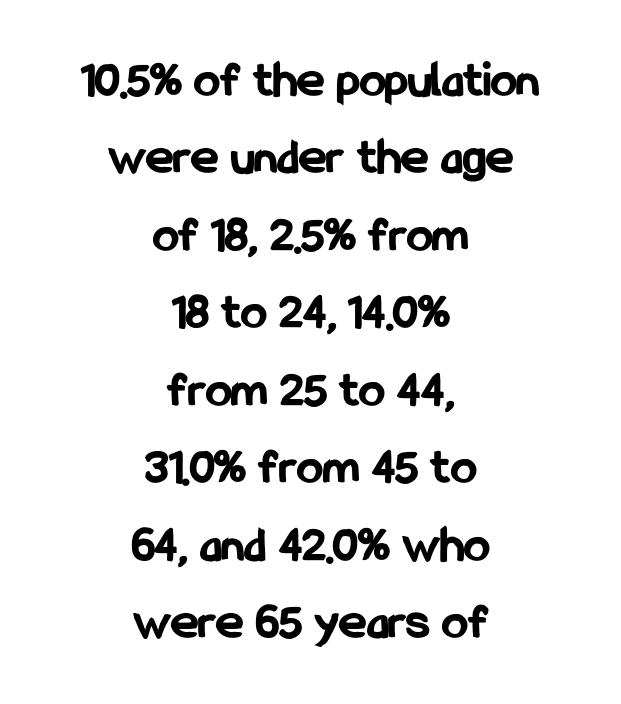
The foot of each line stays bare and open. Letter spacing: default. Do the letters lean? They stand straight. What kind of face is this? One without serifs — a sans. Varying glyph widths throughout — classic text-font behaviour.
